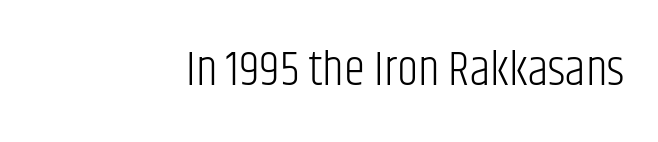
{"serif": "no", "italic": "no", "bold": "no", "weight": "light", "width": "condensed", "stroke_contrast": "low", "x_height": "large", "monospaced": "no", "underline": "no", "align": "right", "letter_spacing": "normal", "letter_spacing_em": 0.0, "glyph_px": 48}
